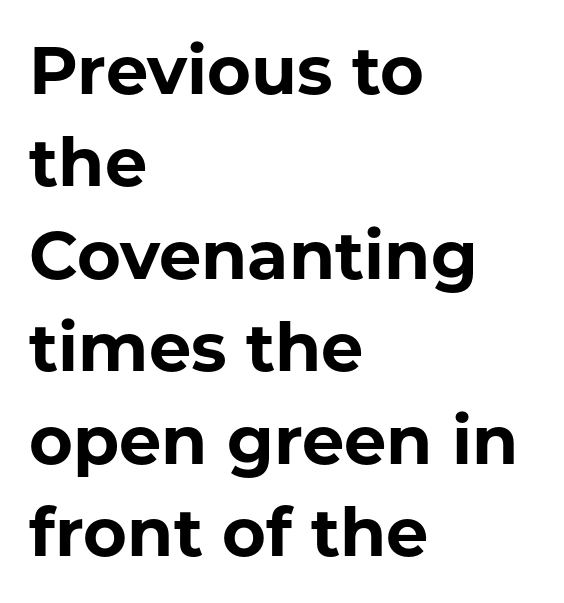
Q: Is the text bold? A: Yes.
Q: Is the text italic (slanted)? A: No, it is upright.
Q: Is the typeface a serif or a sans-serif typeface? A: Sans-serif.
Q: Is the text underlined? A: No.
Q: How is the paragraph aligned? A: Left-aligned.
Q: Is the spacing between letters normal or unusually wide? A: Normal.
Q: Is the spacing between lines tight, normal or loose? A: Normal.
Q: Width (condensed, normal, or wide)? A: Normal.
Q: Stroke contrast? A: Low.
Q: x-height? A: Medium.
Q: Monospaced? A: No.
